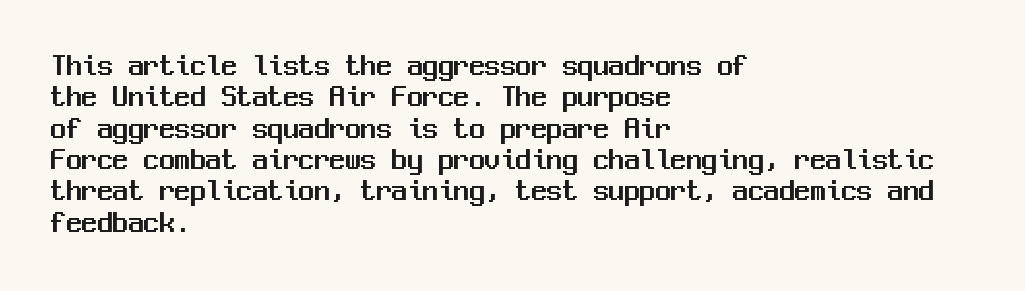
The image shows 31 px sans-serif type, upright, monospaced; set left-aligned, tight line spacing (1.01x), normal letter spacing, not underlined; medium stroke contrast and a medium x-height.
